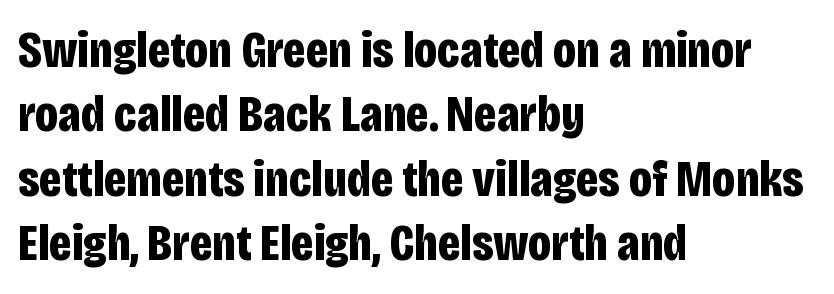
Q: Is the text bold? A: Yes.
Q: Is the text italic (slanted)? A: No, it is upright.
Q: Is the typeface a serif or a sans-serif typeface? A: Sans-serif.
Q: Is the text underlined? A: No.
Q: How is the paragraph aligned? A: Left-aligned.
Q: Is the spacing between letters normal or unusually wide? A: Normal.
Q: Width (condensed, normal, or wide)? A: Condensed.
Q: Stroke contrast? A: Low.
Q: x-height? A: Large.
Q: Monospaced? A: No.
